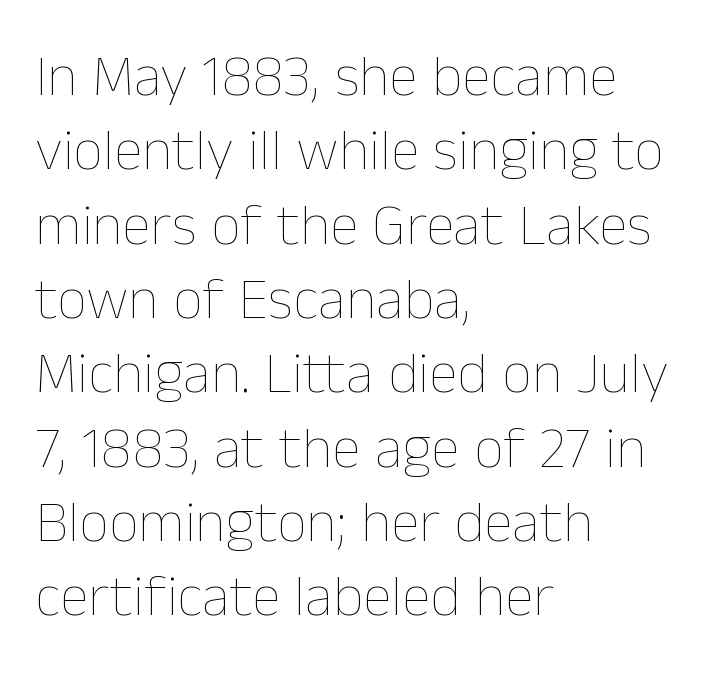
Q: Is the text bold? A: No.
Q: Is the text italic (slanted)? A: No, it is upright.
Q: Is the text underlined? A: No.
Q: How is the paragraph aligned? A: Left-aligned.
Q: Is the spacing between letters normal or unusually wide? A: Normal.
Q: Is the spacing between lines tight, normal or loose? A: Normal.
Q: Width (condensed, normal, or wide)? A: Normal.
Q: Stroke contrast? A: Low.
Q: x-height? A: Medium.
Q: Monospaced? A: No.
